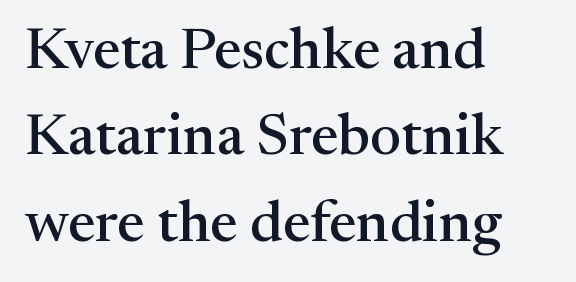
Q: Is the text italic (slanted)? A: No, it is upright.
Q: Is the typeface a serif or a sans-serif typeface? A: Serif.
Q: Is the text underlined? A: No.
Q: How is the paragraph aligned? A: Left-aligned.
Q: Is the spacing between letters normal or unusually wide? A: Normal.
Q: Is the spacing between lines tight, normal or loose? A: Normal.
Q: Width (condensed, normal, or wide)? A: Normal.
Q: Stroke contrast? A: Medium.
Q: x-height? A: Medium.
Q: Monospaced? A: No.
